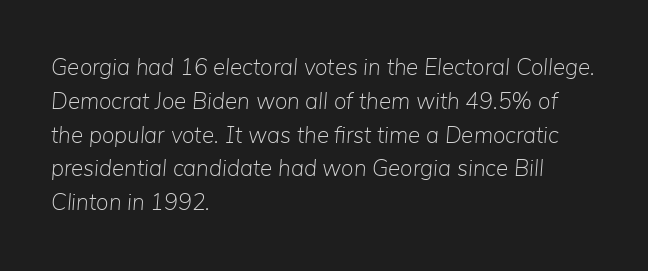
Q: Is the text bold? A: No.
Q: Is the text italic (slanted)? A: Yes, it leans right by about 5 degrees.
Q: Is the text underlined? A: No.
Q: How is the paragraph aligned? A: Left-aligned.
Q: Is the spacing between letters normal or unusually wide? A: Normal.
Q: Is the spacing between lines tight, normal or loose? A: Normal.
